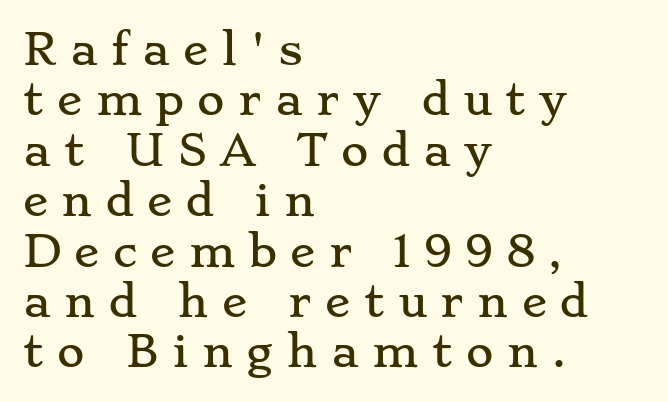
Quick note: underline off. A typesetter would call this heavily tracked-out type. Horizontal alignment here is leftward, the default for most running prose. Regarding serifs, this sample has them. Nope, not italic — everything's standing straight. These lines are rendered in a variable-pitch font.
